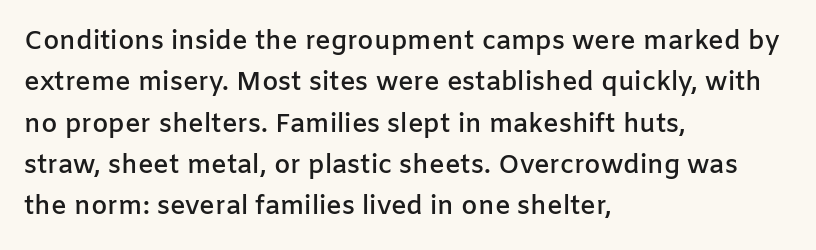
Q: Is the text bold? A: Semi-bold.
Q: Is the text italic (slanted)? A: No, it is upright.
Q: Is the text underlined? A: No.
Q: How is the paragraph aligned? A: Left-aligned.
Q: Is the spacing between letters normal or unusually wide? A: Normal.
Q: Is the spacing between lines tight, normal or loose? A: Normal.
